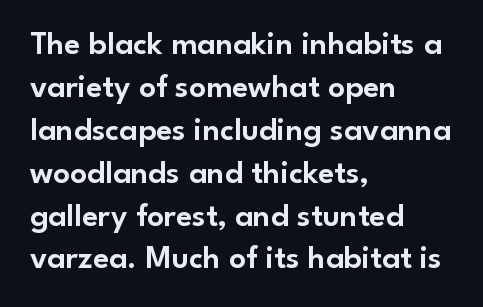
The image shows 33 px sans-serif type, upright; set left-aligned, normal line spacing (1.3x), normal letter spacing, not underlined; low stroke contrast and a small x-height.
